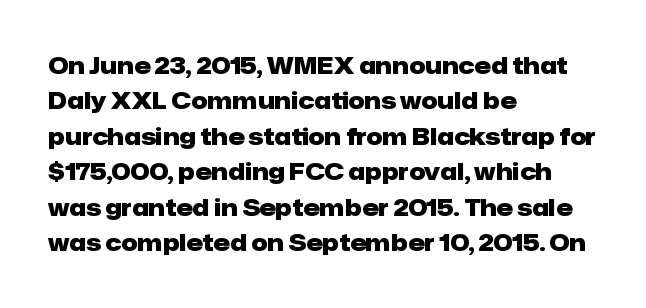
The image shows 23 px bold type, upright; set left-aligned, normal line spacing (1.54x), normal letter spacing, not underlined.
